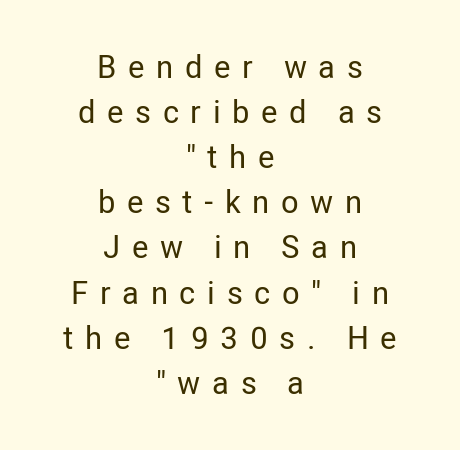
Q: Is the text italic (slanted)? A: No, it is upright.
Q: Is the typeface a serif or a sans-serif typeface? A: Sans-serif.
Q: Is the text underlined? A: No.
Q: How is the paragraph aligned? A: Centered.
Q: Is the spacing between letters normal or unusually wide? A: Unusually wide.
Q: Is the spacing between lines tight, normal or loose? A: Normal.
Q: Width (condensed, normal, or wide)? A: Condensed.
Q: Stroke contrast? A: Low.
Q: x-height? A: Medium.
Q: Monospaced? A: No.
